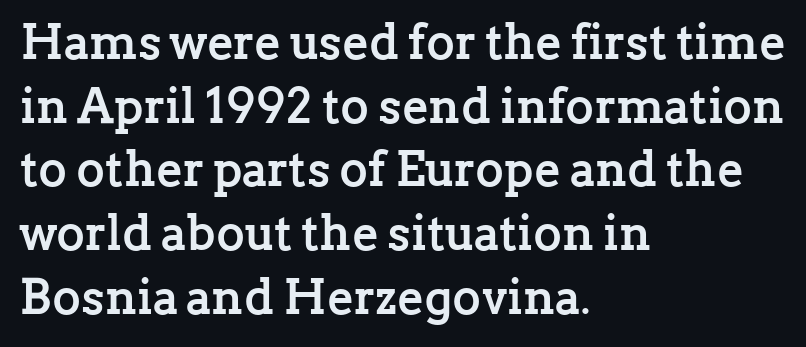
Q: Is the text bold? A: Yes.
Q: Is the text italic (slanted)? A: No, it is upright.
Q: Is the typeface a serif or a sans-serif typeface? A: Serif.
Q: Is the text underlined? A: No.
Q: How is the paragraph aligned? A: Left-aligned.
Q: Is the spacing between letters normal or unusually wide? A: Normal.
Q: Is the spacing between lines tight, normal or loose? A: Normal.
Q: Width (condensed, normal, or wide)? A: Normal.
Q: Stroke contrast? A: Low.
Q: x-height? A: Medium.
Q: Monospaced? A: No.
